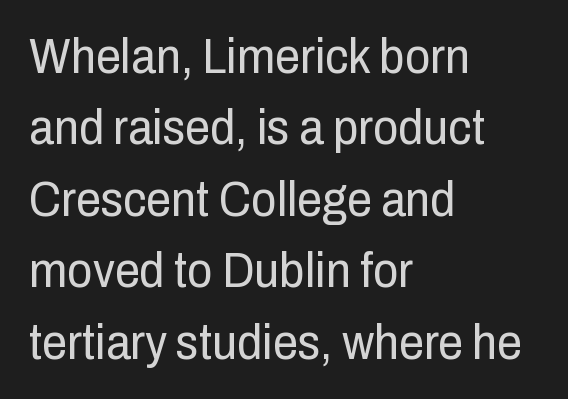
The image shows 50 px regular-weight, condensed sans-serif type, upright; set left-aligned, normal line spacing (1.43x), normal letter spacing, not underlined; low stroke contrast and a medium x-height.
